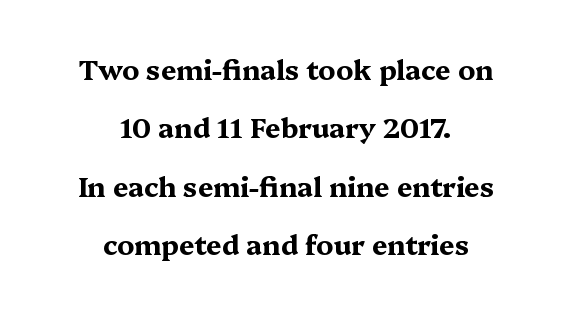
{"italic": "no", "bold": "yes", "underline": "no", "align": "center", "line_spacing": "loose", "line_spacing_ratio": 2.16, "letter_spacing": "normal", "letter_spacing_em": 0.0, "glyph_px": 27}
